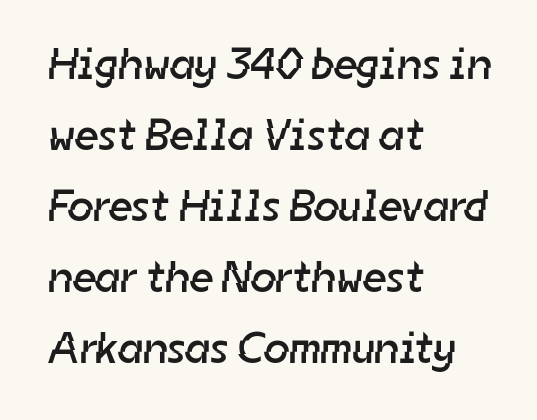
The image shows 45 px regular-weight sans-serif type; set left-aligned, normal line spacing (1.58x), normal letter spacing, not underlined; low stroke contrast and a medium x-height.
